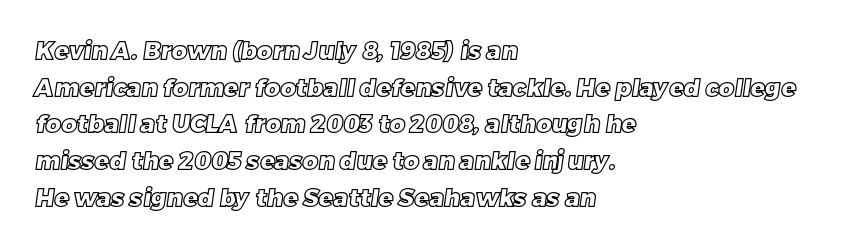
There is no visible air inserted between adjacent glyphs. The text block is weighted toward the left margin, trailing off unevenly rightward. Leading matches the norm, producing a regular column. Anything drawn beneath the words? Only blank space.
